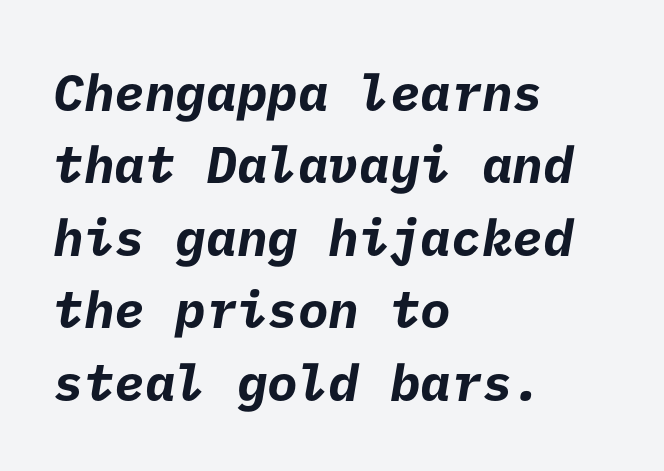
Q: Is the text bold? A: Yes.
Q: Is the typeface a serif or a sans-serif typeface? A: Sans-serif.
Q: Is the text underlined? A: No.
Q: How is the paragraph aligned? A: Left-aligned.
Q: Is the spacing between letters normal or unusually wide? A: Normal.
Q: Is the spacing between lines tight, normal or loose? A: Normal.
Q: Width (condensed, normal, or wide)? A: Normal.
Q: Stroke contrast? A: Low.
Q: x-height? A: Medium.
